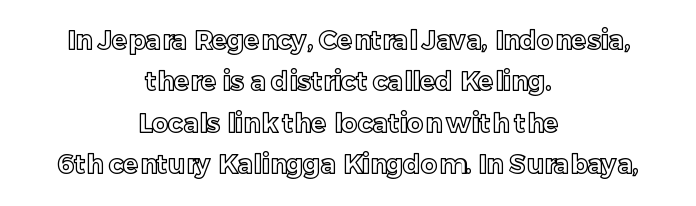
{"italic": "no", "underline": "no", "align": "center", "line_spacing": "normal", "line_spacing_ratio": 1.59, "letter_spacing": "normal", "letter_spacing_em": 0.0, "glyph_px": 26}
